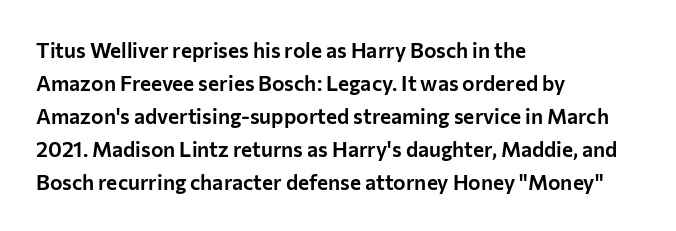
Do the letters lean? They stand straight. You could call the tracking neutral — neither tight nor loose. The passage shown is not underscored anywhere. The ragged edge is on the right, which tells us the setting is flush left. Students, observe: this is what conventionally led text looks like.
